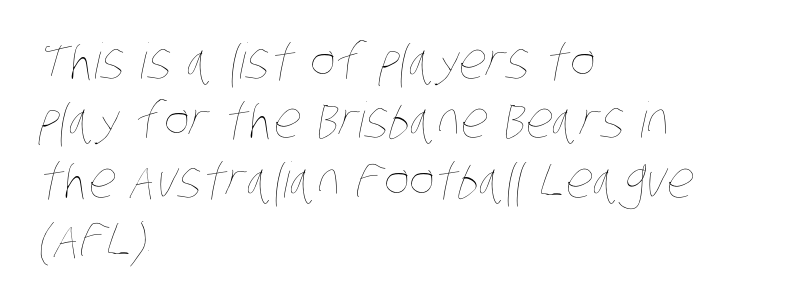
Q: Is the text bold? A: No.
Q: Is the text underlined? A: No.
Q: How is the paragraph aligned? A: Left-aligned.
Q: Is the spacing between letters normal or unusually wide? A: Normal.
Q: Width (condensed, normal, or wide)? A: Condensed.
Q: Stroke contrast? A: Low.
Q: x-height? A: Large.
Q: Monospaced? A: No.
